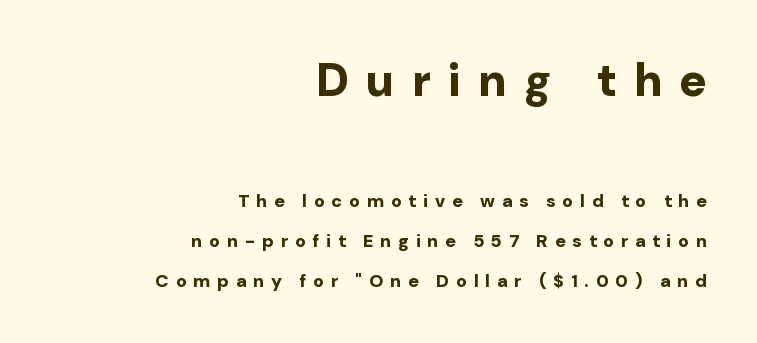
This sample uses an upright cut, with every glyph sitting square on the baseline. Each row of text sits above clean, open space. What weight is shown? A full bold with thick strokes. Top chunk: large. Bottom chunk: small.
